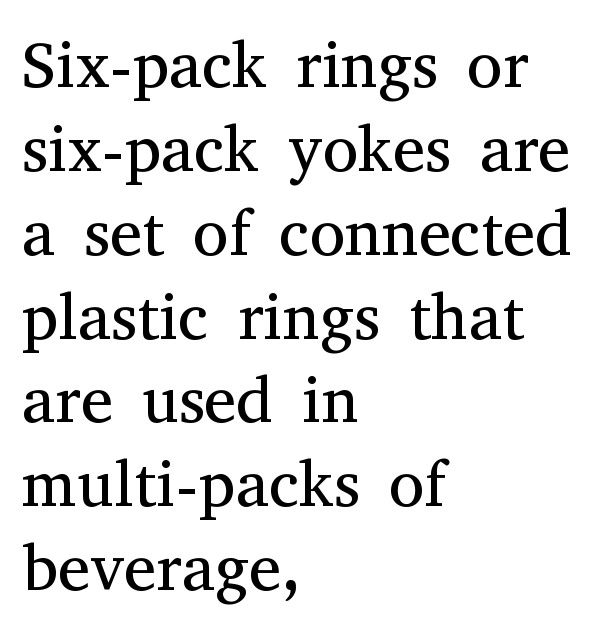
Q: Is the text bold? A: No.
Q: Is the text italic (slanted)? A: No, it is upright.
Q: Is the typeface a serif or a sans-serif typeface? A: Serif.
Q: Is the text underlined? A: No.
Q: How is the paragraph aligned? A: Left-aligned.
Q: Is the spacing between letters normal or unusually wide? A: Normal.
Q: Is the spacing between lines tight, normal or loose? A: Normal.
Q: Width (condensed, normal, or wide)? A: Normal.
Q: Stroke contrast? A: Medium.
Q: x-height? A: Medium.
Q: Monospaced? A: No.
